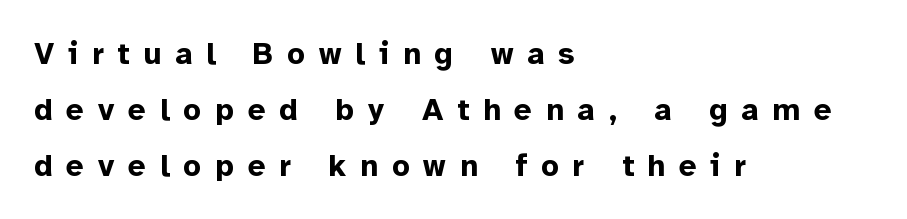
Quick note: not italic, upright. Line beginnings align vertically; line endings do not. Proportional: the letters do not fall into vertical columns. Here the glyphs are tracked loosely, breaking word shapes into spaced letters. The passage shown is typeset with a sans-serif family. Students, this is bold: see how much ink each stroke carries.
